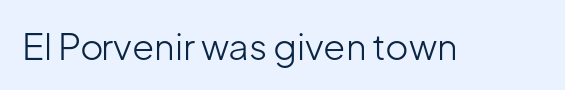
Q: Is the text bold? A: No.
Q: Is the text italic (slanted)? A: No, it is upright.
Q: Is the typeface a serif or a sans-serif typeface? A: Sans-serif.
Q: Is the text underlined? A: No.
Q: Is the spacing between letters normal or unusually wide? A: Normal.
Q: Width (condensed, normal, or wide)? A: Normal.
Q: Stroke contrast? A: Low.
Q: x-height? A: Medium.
Q: Monospaced? A: No.
